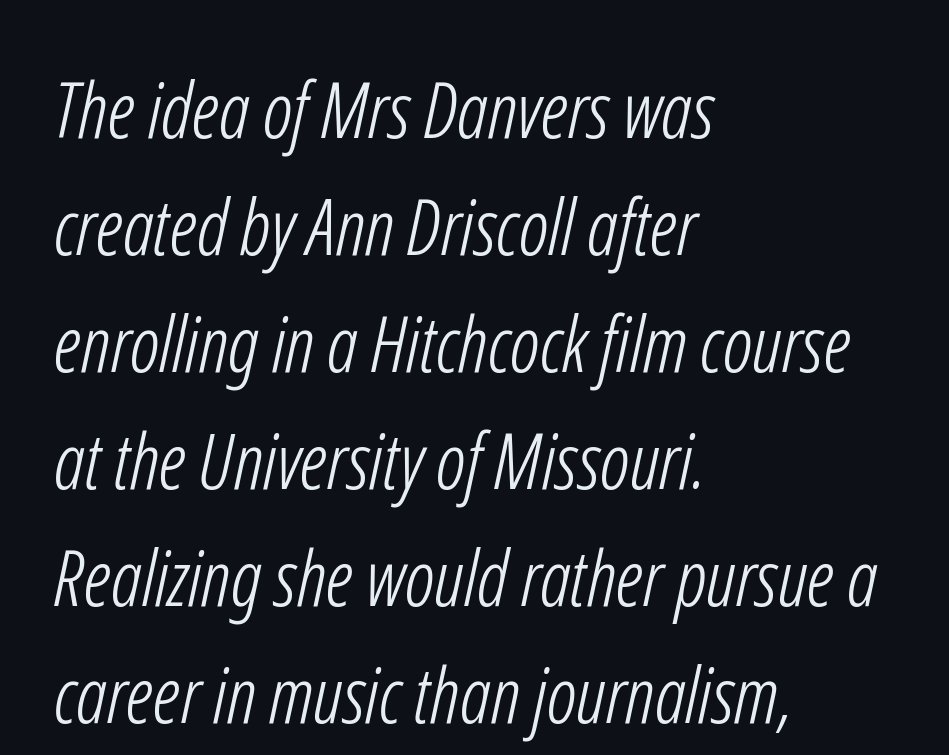
{"serif": "no", "bold": "no", "weight": "light", "width": "condensed", "stroke_contrast": "low", "x_height": "medium", "monospaced": "no", "underline": "no", "align": "left", "line_spacing": "normal", "line_spacing_ratio": 1.5, "letter_spacing": "normal", "letter_spacing_em": 0.0, "glyph_px": 78}
